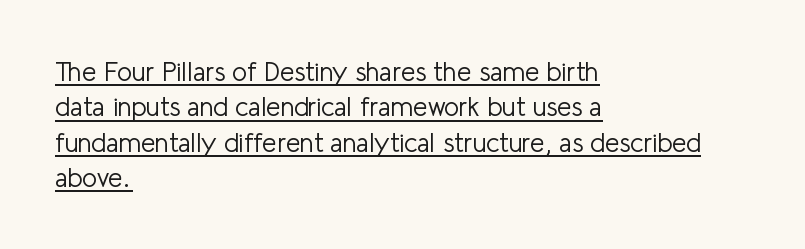
The image shows 26 px text type, upright; set left-aligned, normal line spacing (1.36x), normal letter spacing, underlined.
